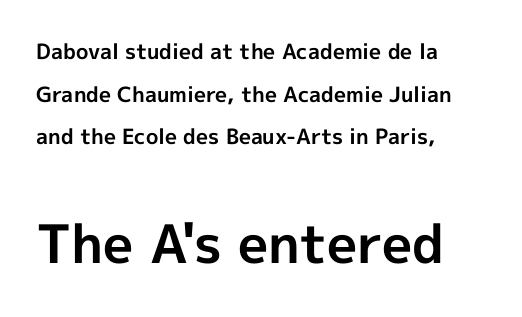
Students, observe: this is what heavily led, spacious text looks like. The characters look thick and weighty, a clear bold. The letters stand upright; this is a roman face. The passage shown is not underscored anywhere. This rendering employs a face without finishing strokes, i.e., a sans-serif.
